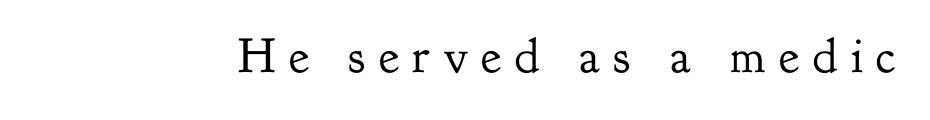
The image shows 49 px regular-weight serif type, upright; set unusually wide letter spacing (+0.28 em), not underlined; low stroke contrast and a small x-height.
